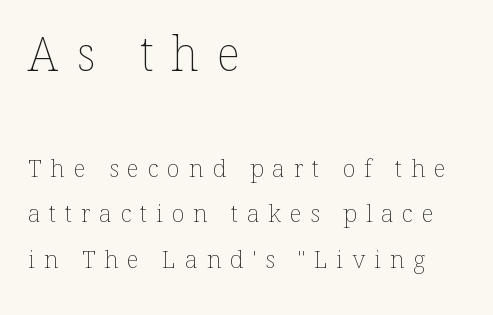
The image shows 47 px thin type, upright; set left-aligned, loose line spacing (1.9x), unusually wide letter spacing (+0.37 em), not underlined; the first (top) block is 1.96x larger; low stroke contrast and a medium x-height.
